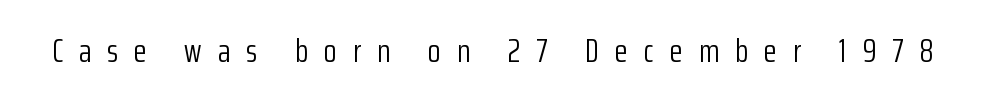
The image shows 33 px light, condensed sans-serif type, upright; set unusually wide letter spacing (+0.49 em), not underlined; low stroke contrast and a medium x-height.
